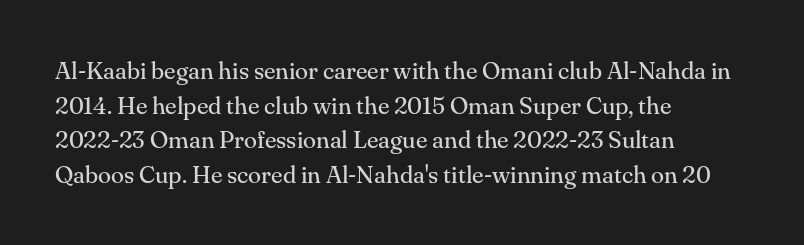
Regarding leading, the lines here are spaced in the standard way. The letters look calm and open, with moderate or lighter stems. Layout note: lines flush left. The rendering keeps characters at their native spacing. The lettering stays uniformly vertical, giving the passage a roman look. Underline: absent.
